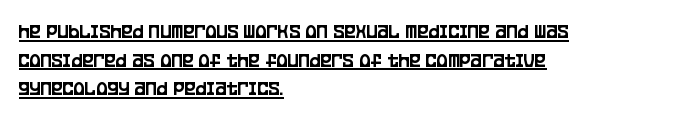
What decoration does the sample have? An underline. The line texture is even and compact thanks to regular tracking. A typesetter would call this leading conventional body-copy spacing. Posture: straight, roman, zero tilt. The rendering anchors every line to the left-hand side.
